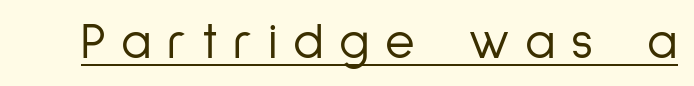
{"serif": "no", "italic": "no", "bold": "no", "weight": "light", "width": "condensed", "stroke_contrast": "low", "x_height": "medium", "monospaced": "no", "underline": "yes", "letter_spacing": "wide", "letter_spacing_em": 0.3, "glyph_px": 51}
